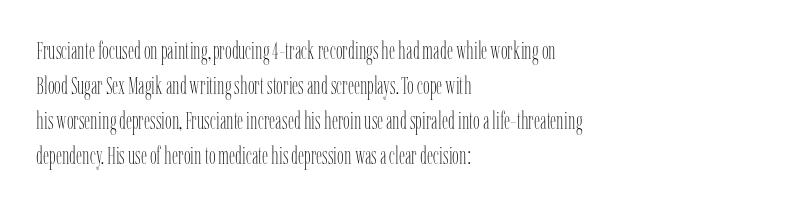
The image shows 24 px text type, upright; set left-aligned, normal line spacing (1.46x), normal letter spacing, not underlined.
